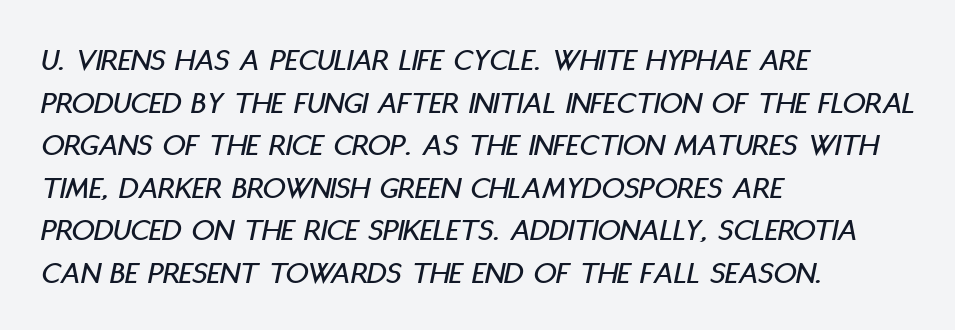
{"italic": "yes", "lean": "right", "slant_degrees": 11, "width": "condensed", "stroke_contrast": "low", "x_height": "large", "monospaced": "no", "underline": "no", "align": "left", "line_spacing": "normal", "line_spacing_ratio": 1.33, "letter_spacing": "normal", "letter_spacing_em": 0.0, "glyph_px": 32}
